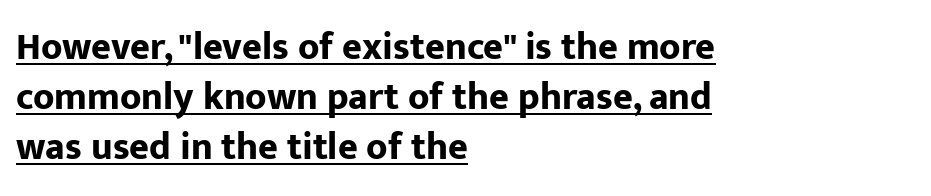
The face used here has the dense, thick strokes of a bold. No italicization has been applied; the sample stays upright. Between one letter and the next there's only the usual sliver of space. The lettering is marked with a stroke running underneath it.
